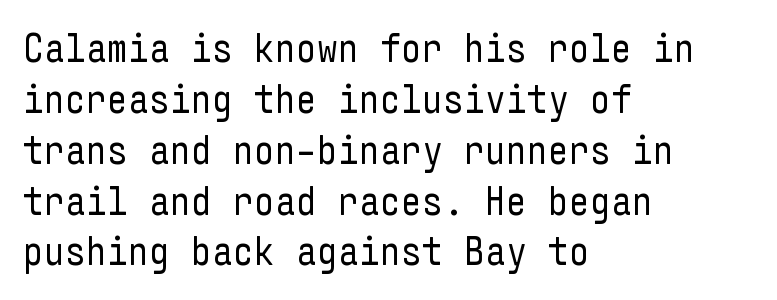
{"serif": "no", "italic": "no", "bold": "no", "weight": "regular", "width": "condensed", "stroke_contrast": "low", "x_height": "medium", "underline": "no", "align": "left", "line_spacing_ratio": 1.24, "letter_spacing": "normal", "letter_spacing_em": 0.0, "glyph_px": 41}
